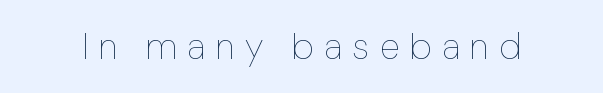
{"italic": "no", "bold": "no", "weight": "thin", "width": "normal", "stroke_contrast": "low", "x_height": "medium", "monospaced": "no", "underline": "no", "letter_spacing": "wide", "letter_spacing_em": 0.28, "glyph_px": 37}
